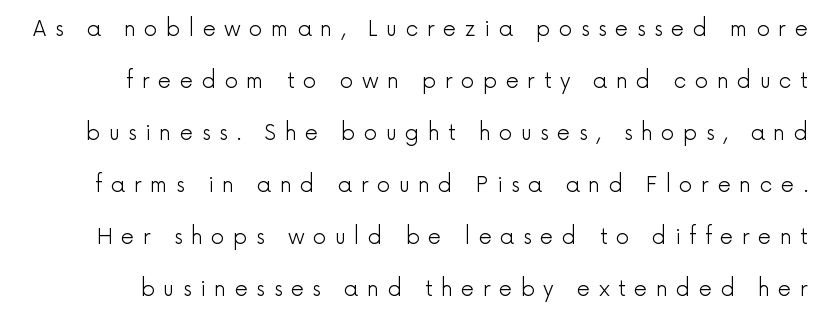
The image shows 21 px text type, upright; set loose line spacing (2.48x), unusually wide letter spacing (+0.4 em), not underlined.
